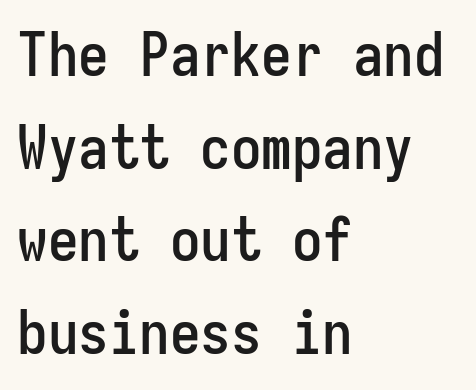
The image shows 61 px condensed sans-serif type, upright, monospaced; set left-aligned, normal line spacing (1.52x), normal letter spacing, not underlined; low stroke contrast and a medium x-height.
